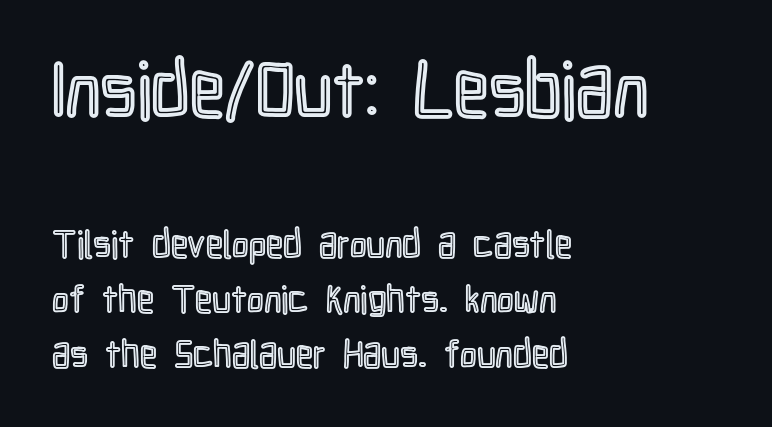
If you drew a line through each stem, it would be perfectly vertical. Characters follow at the spacing the type designer built in. Reading down the column, the eye jumps a familiar distance to each next line. A clean baseline with only descenders dipping below it. Visually, the top section dominates because its glyphs are scaled up.
